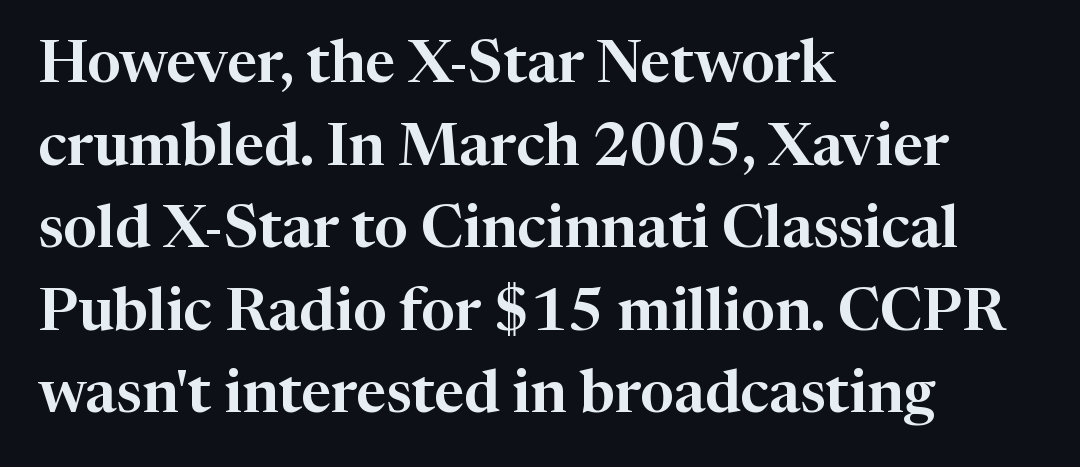
{"serif": "yes", "italic": "no", "width": "normal", "stroke_contrast": "high", "x_height": "medium", "monospaced": "no", "underline": "no", "align": "left", "line_spacing": "normal", "line_spacing_ratio": 1.4, "letter_spacing": "normal", "letter_spacing_em": 0.0, "glyph_px": 59}
